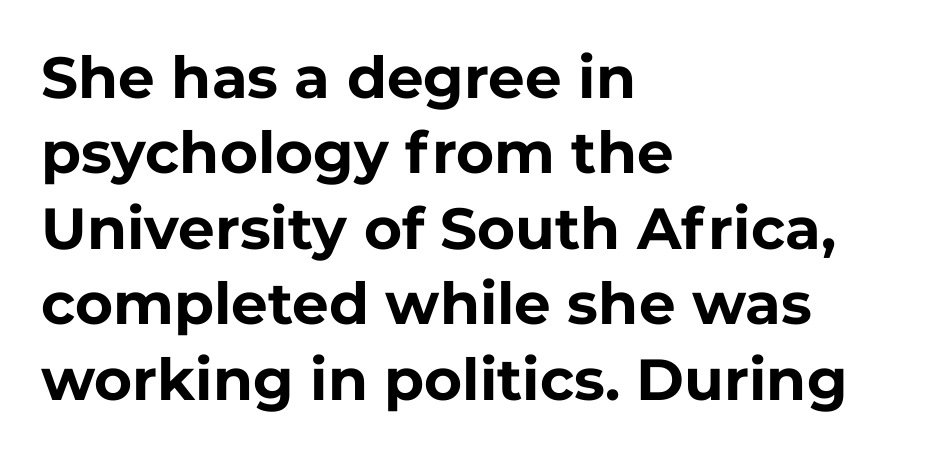
{"serif": "no", "italic": "no", "bold": "yes", "weight": "bold", "width": "normal", "stroke_contrast": "low", "x_height": "medium", "monospaced": "no", "underline": "no", "align": "left", "line_spacing": "normal", "line_spacing_ratio": 1.3, "letter_spacing": "normal", "letter_spacing_em": 0.0, "glyph_px": 58}
